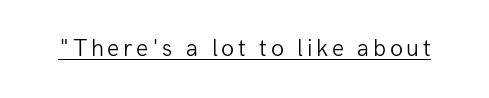
Q: Is the text bold? A: No.
Q: Is the text italic (slanted)? A: No, it is upright.
Q: Is the text underlined? A: Yes.
